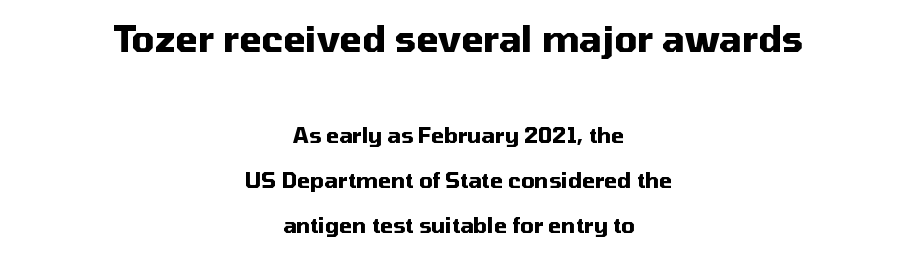
The image shows 36 px heavy sans-serif type, upright; set centered, loose line spacing (2.15x), normal letter spacing, not underlined; the first (top) block is 1.71x larger; medium stroke contrast and a medium x-height.
